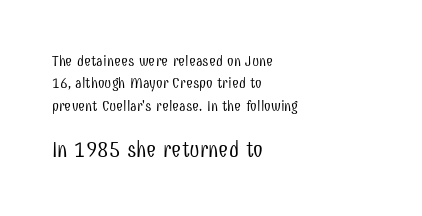
Is the stroke heavy? The answer is a plain regular-or-lighter. In CSS terms this would be text-align: left. A roman cut, with each character standing at attention. Letters rest on an invisible, unmarked baseline. Quick note: interline space is typical. The emphasis by scale lands on block number two, below.
